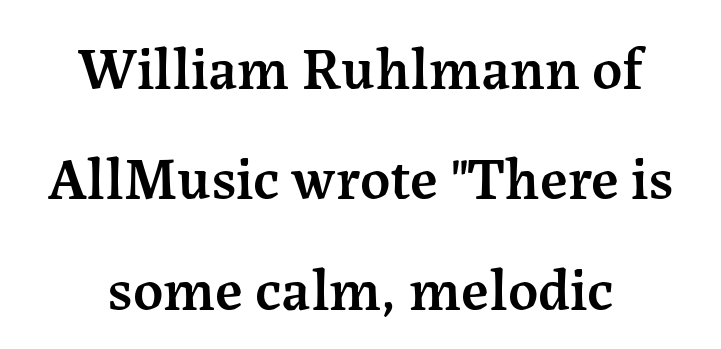
The image shows 59 px semibold serif type, upright; set centered, line spacing 1.87x, normal letter spacing, not underlined; medium stroke contrast and a medium x-height.
